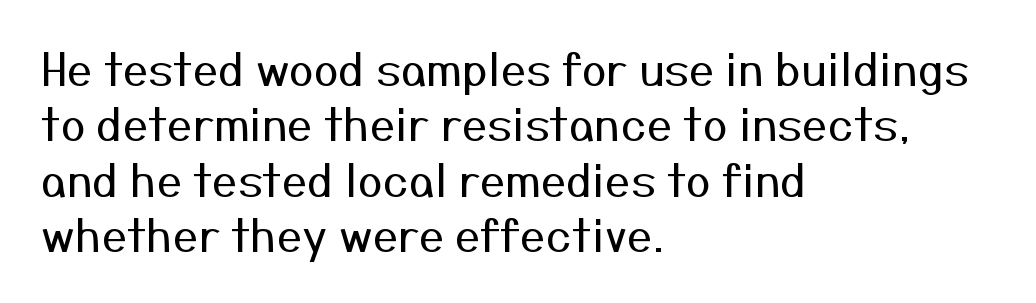
Q: Is the text bold? A: No.
Q: Is the text italic (slanted)? A: No, it is upright.
Q: Is the typeface a serif or a sans-serif typeface? A: Sans-serif.
Q: Is the text underlined? A: No.
Q: How is the paragraph aligned? A: Left-aligned.
Q: Is the spacing between letters normal or unusually wide? A: Normal.
Q: Width (condensed, normal, or wide)? A: Normal.
Q: Stroke contrast? A: Medium.
Q: x-height? A: Medium.
Q: Monospaced? A: No.
